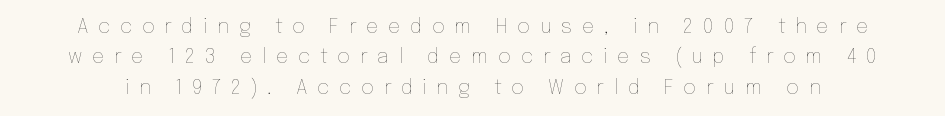
{"italic": "no", "bold": "no", "underline": "no", "line_spacing": "normal", "line_spacing_ratio": 1.52, "letter_spacing": "wide", "letter_spacing_em": 0.48, "glyph_px": 20}
